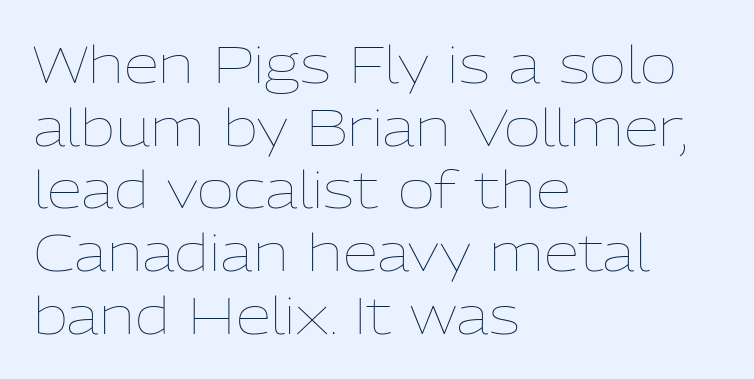
{"italic": "no", "bold": "no", "weight": "thin", "width": "normal", "stroke_contrast": "low", "x_height": "medium", "monospaced": "no", "underline": "no", "align": "left", "line_spacing_ratio": 1.23, "letter_spacing": "normal", "letter_spacing_em": 0.0, "glyph_px": 51}
